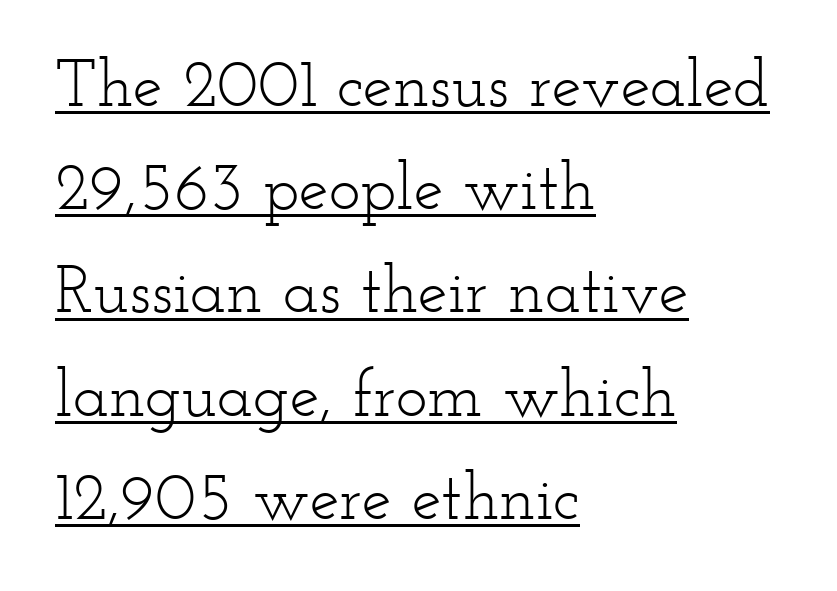
The image shows 67 px light, wide serif type, upright; set left-aligned, normal line spacing (1.54x), normal letter spacing, underlined; low stroke contrast and a small x-height.
